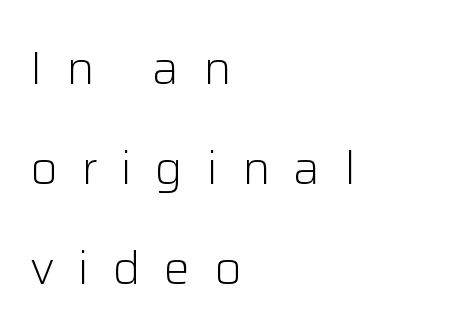
{"serif": "no", "italic": "no", "bold": "no", "weight": "light", "width": "normal", "stroke_contrast": "low", "x_height": "medium", "monospaced": "no", "underline": "no", "align": "left", "line_spacing": "loose", "line_spacing_ratio": 2.13, "letter_spacing": "wide", "letter_spacing_em": 0.5, "glyph_px": 47}
